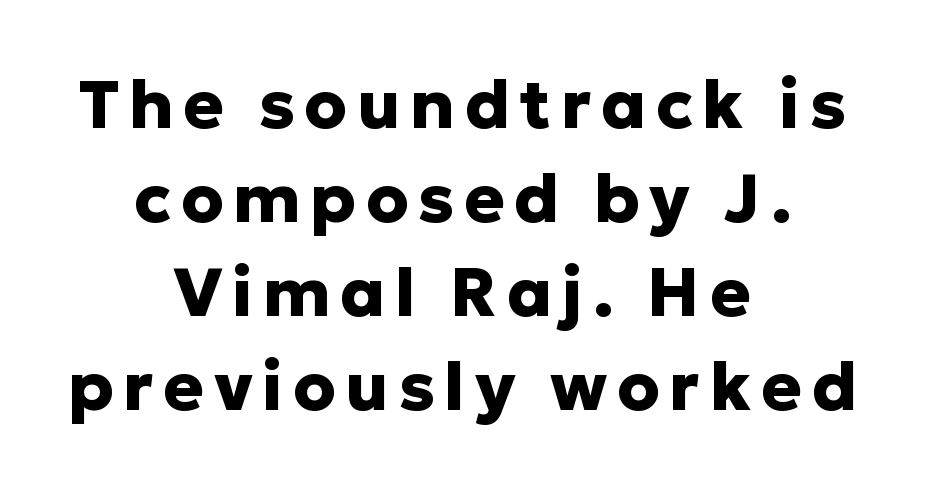
Q: Is the text bold? A: Yes.
Q: Is the text italic (slanted)? A: No, it is upright.
Q: Is the typeface a serif or a sans-serif typeface? A: Sans-serif.
Q: Is the text underlined? A: No.
Q: How is the paragraph aligned? A: Centered.
Q: Is the spacing between lines tight, normal or loose? A: Normal.
Q: Width (condensed, normal, or wide)? A: Normal.
Q: Stroke contrast? A: Low.
Q: x-height? A: Medium.
Q: Monospaced? A: No.
